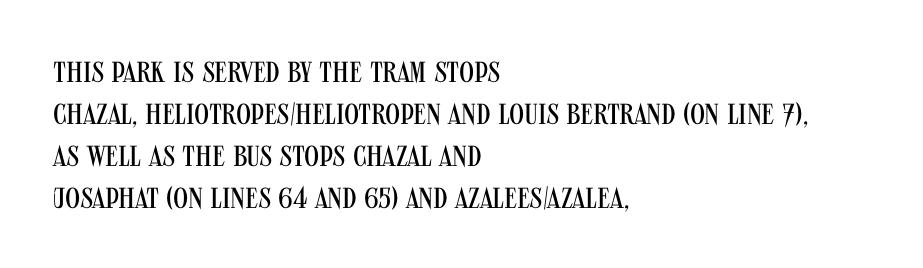
These lines are set flush left with a ragged right edge. Varying glyph widths throughout — classic text-font behaviour. Rendered with straight, roman letterforms. Serifs: no, the terminals of the letterforms are clean.
